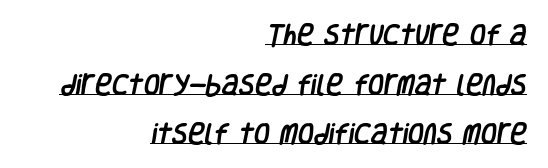
This is underlined copy, the kind a proofreader might mark for attention. This sample uses plain, unmodified letter spacing. One-word summary of the alignment: right. In terms of leading, this rendering errs on the spacious side.
